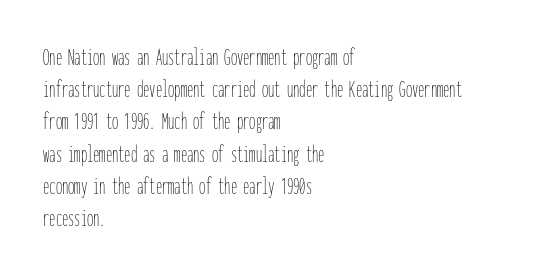
Q: Is the text bold? A: No.
Q: Is the text italic (slanted)? A: No, it is upright.
Q: Is the text underlined? A: No.
Q: How is the paragraph aligned? A: Left-aligned.
Q: Is the spacing between letters normal or unusually wide? A: Normal.
Q: Is the spacing between lines tight, normal or loose? A: Normal.
